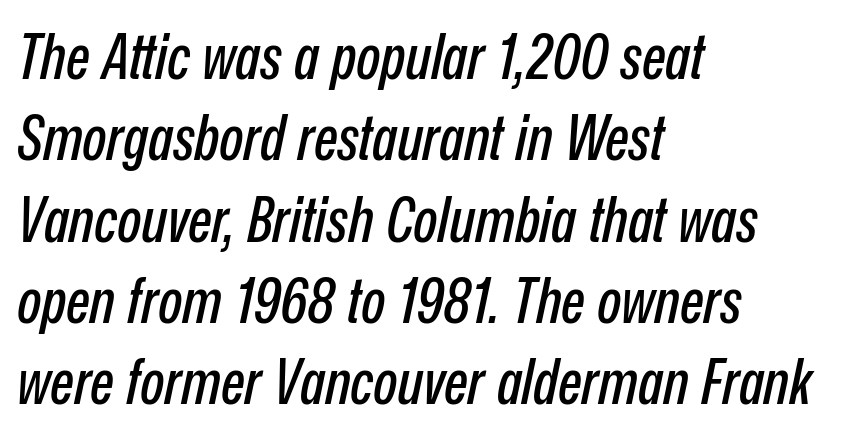
Q: Is the text italic (slanted)? A: Yes, it leans right by about 12 degrees.
Q: Is the text underlined? A: No.
Q: How is the paragraph aligned? A: Left-aligned.
Q: Is the spacing between letters normal or unusually wide? A: Normal.
Q: Is the spacing between lines tight, normal or loose? A: Normal.
Q: Width (condensed, normal, or wide)? A: Condensed.
Q: Stroke contrast? A: Low.
Q: x-height? A: Medium.
Q: Monospaced? A: No.
